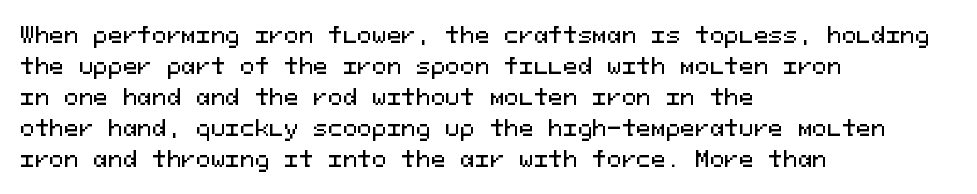
No italicization has been applied; the sample stays upright. The text block is weighted toward the left margin, trailing off unevenly rightward. Each row of text sits above clean, open space. Leading matches the norm, producing a regular column. Nobody touched the tracking dial on this one.
